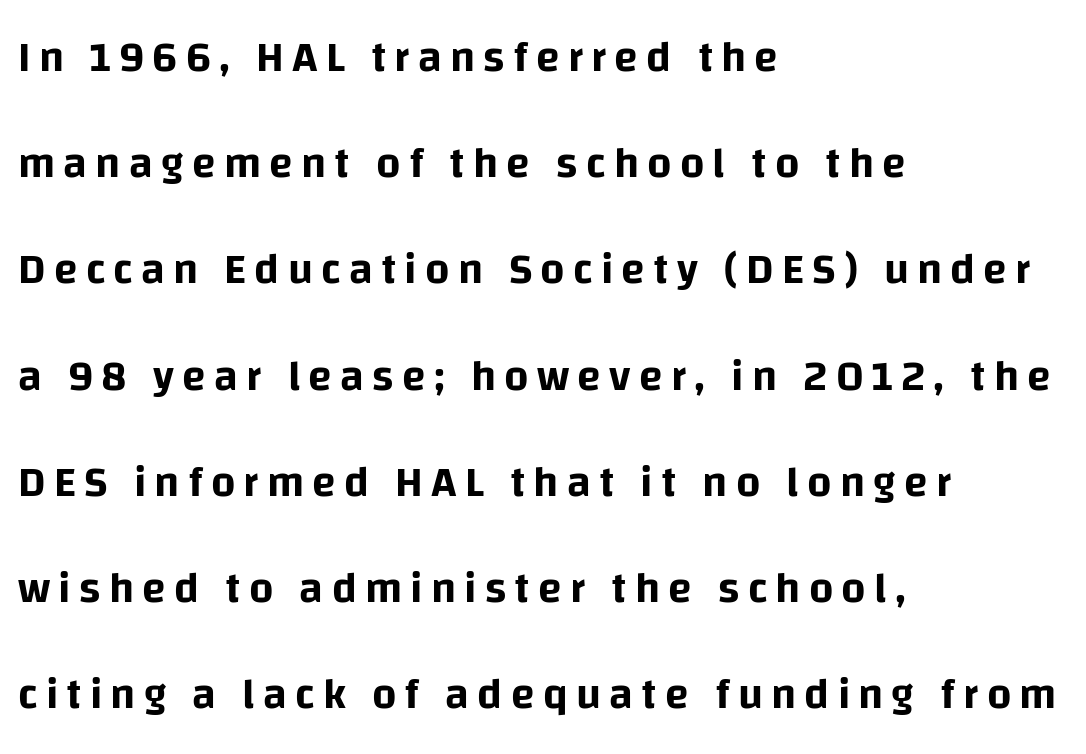
Spacing verdict: proportional, widths tailored to each character. Horizontal alignment here is leftward, the default for most running prose. Plain, unruled lines of type. Italic: no, the glyphs are upright roman.
